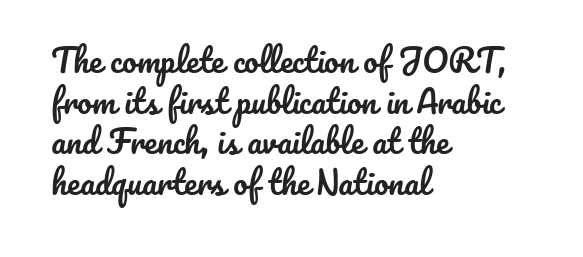
{"width": "normal", "stroke_contrast": "low", "x_height": "small", "monospaced": "no", "underline": "no", "align": "left", "line_spacing": "normal", "line_spacing_ratio": 1.27, "letter_spacing": "normal", "letter_spacing_em": 0.0, "glyph_px": 32}
